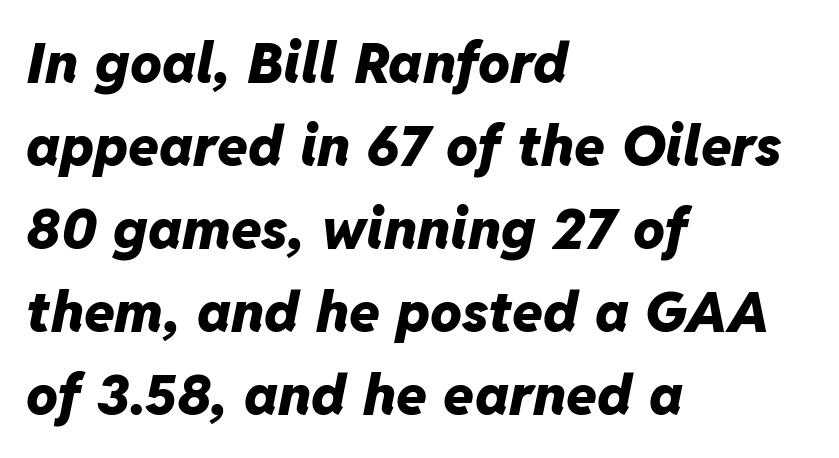
The image shows 56 px heavy type, italic (leaning right); set left-aligned, normal line spacing (1.48x), normal letter spacing, not underlined; low stroke contrast and a medium x-height.
